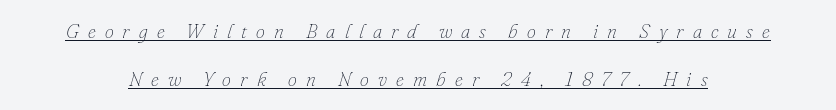
Q: Is the text bold? A: No.
Q: Is the text italic (slanted)? A: Yes, it leans right by about 16 degrees.
Q: Is the text underlined? A: Yes.
Q: Is the spacing between letters normal or unusually wide? A: Unusually wide.
Q: Is the spacing between lines tight, normal or loose? A: Loose.
